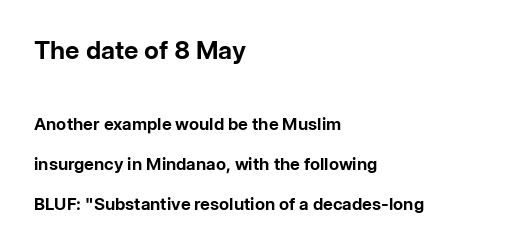
{"italic": "no", "bold": "yes", "underline": "no", "align": "left", "line_spacing": "loose", "line_spacing_ratio": 2.35, "letter_spacing": "normal", "letter_spacing_em": 0.0, "larger_block": "first", "size_ratio": 1.47, "glyph_px": 25}
